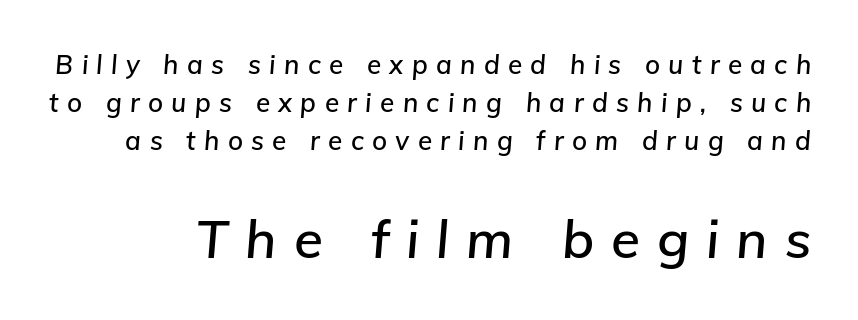
The image shows 53 px text type, italic (leaning right); set normal line spacing (1.47x), unusually wide letter spacing (+0.32 em), not underlined; the second (bottom) block is 2.04x larger; low stroke contrast and a medium x-height.
